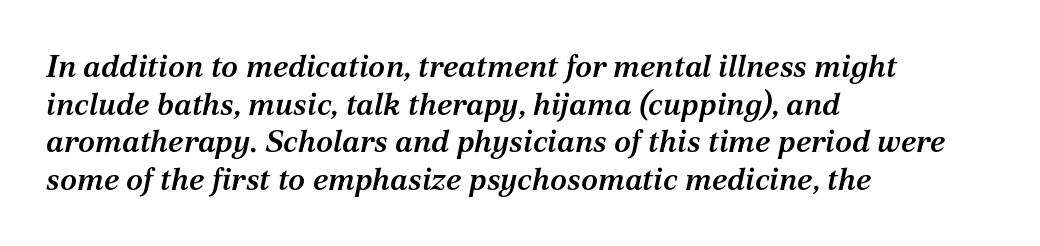
{"serif": "yes", "italic": "yes", "lean": "right", "slant_degrees": 12, "bold": "semi", "weight": "semibold", "width": "normal", "stroke_contrast": "medium", "x_height": "medium", "monospaced": "no", "underline": "no", "align": "left", "line_spacing_ratio": 1.21, "letter_spacing": "normal", "letter_spacing_em": 0.0, "glyph_px": 31}
